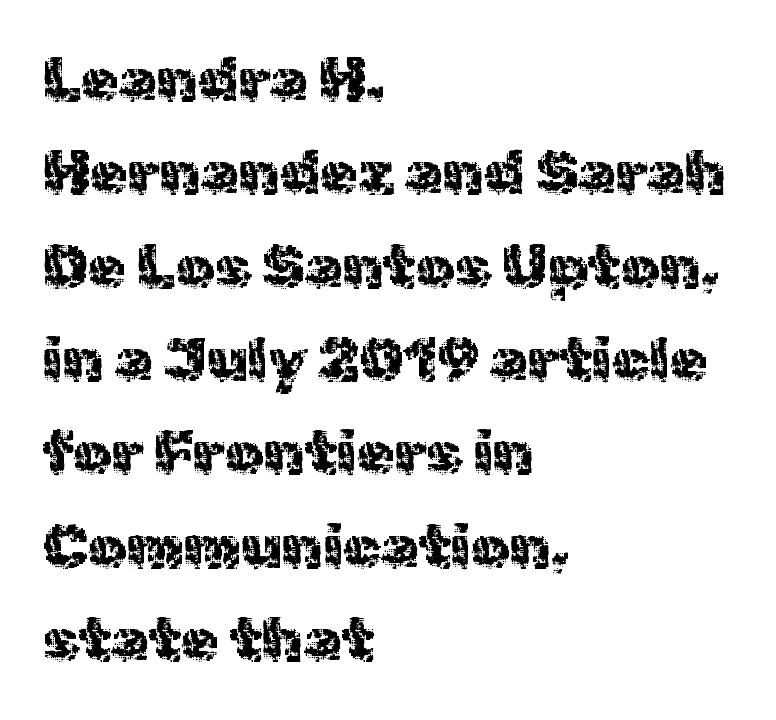
Q: Is the text italic (slanted)? A: No, it is upright.
Q: Is the typeface a serif or a sans-serif typeface? A: Sans-serif.
Q: Is the text underlined? A: No.
Q: How is the paragraph aligned? A: Left-aligned.
Q: Is the spacing between letters normal or unusually wide? A: Normal.
Q: Is the spacing between lines tight, normal or loose? A: Normal.
Q: Width (condensed, normal, or wide)? A: Normal.
Q: x-height? A: Medium.
Q: Monospaced? A: No.
